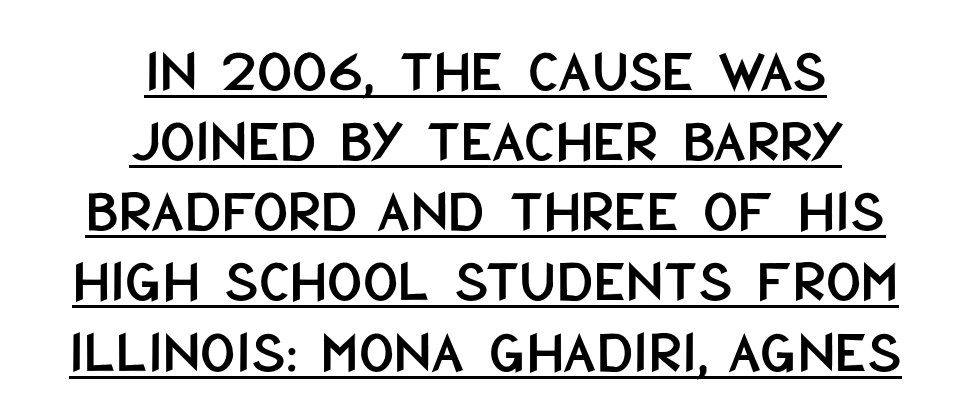
Q: Is the text italic (slanted)? A: No, it is upright.
Q: Is the typeface a serif or a sans-serif typeface? A: Sans-serif.
Q: Is the text underlined? A: Yes.
Q: How is the paragraph aligned? A: Centered.
Q: Is the spacing between letters normal or unusually wide? A: Normal.
Q: Is the spacing between lines tight, normal or loose? A: Tight.
Q: Width (condensed, normal, or wide)? A: Condensed.
Q: Stroke contrast? A: Low.
Q: x-height? A: Large.
Q: Monospaced? A: No.
